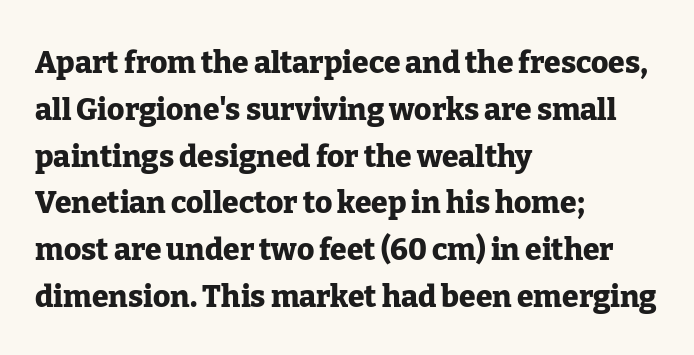
The image shows 30 px heavy serif type, upright; set left-aligned, normal line spacing (1.56x), normal letter spacing, not underlined; low stroke contrast and a medium x-height.
